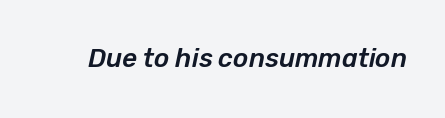
{"italic": "yes", "lean": "right", "slant_degrees": 12, "underline": "no", "letter_spacing": "normal", "letter_spacing_em": 0.0, "glyph_px": 26}
